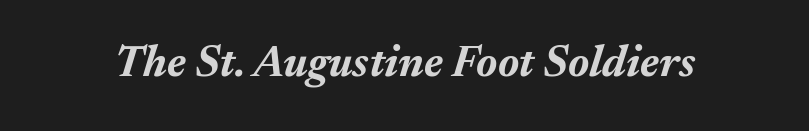
{"italic": "yes", "lean": "right", "slant_degrees": 17, "bold": "yes", "weight": "bold", "width": "normal", "stroke_contrast": "medium", "x_height": "medium", "monospaced": "no", "underline": "no", "letter_spacing": "normal", "letter_spacing_em": 0.0, "glyph_px": 44}
